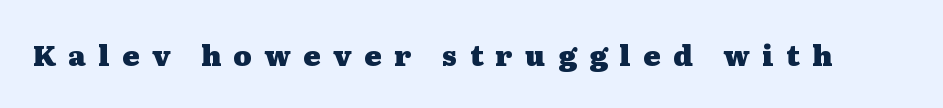
The image shows 28 px heavy, wide serif type, upright; set unusually wide letter spacing (+0.45 em), not underlined; medium stroke contrast and a medium x-height.
